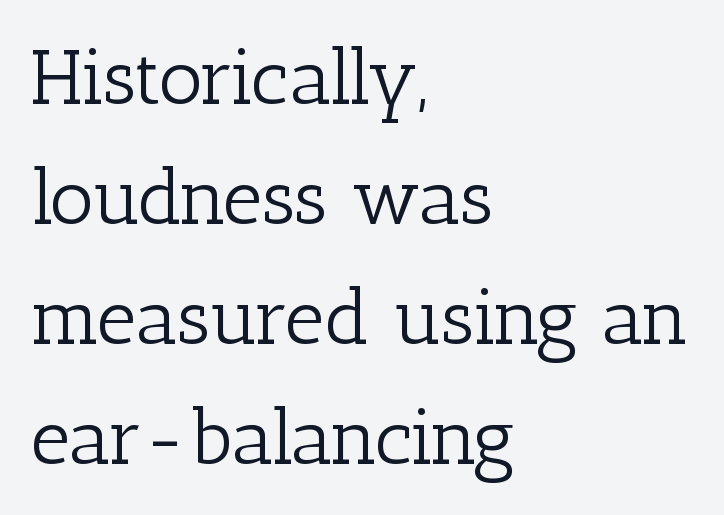
{"serif": "yes", "italic": "no", "bold": "no", "weight": "light", "width": "normal", "stroke_contrast": "low", "x_height": "medium", "monospaced": "no", "underline": "no", "align": "left", "line_spacing": "normal", "line_spacing_ratio": 1.54, "letter_spacing": "normal", "letter_spacing_em": 0.0, "glyph_px": 78}
